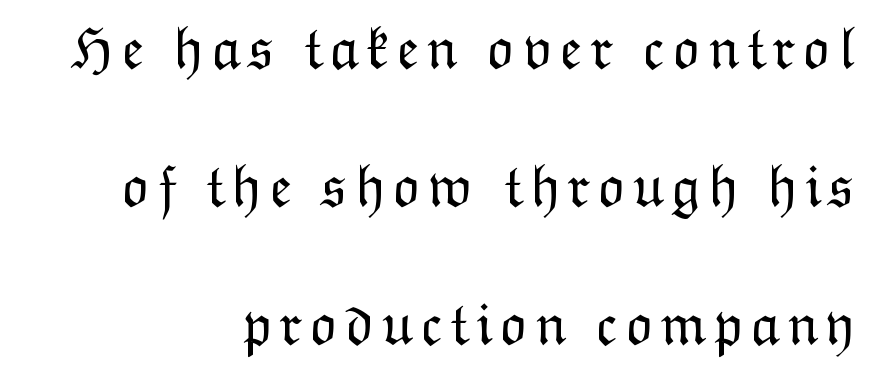
Q: Is the text bold? A: No.
Q: Is the text italic (slanted)? A: No, it is upright.
Q: Is the text underlined? A: No.
Q: How is the paragraph aligned? A: Right-aligned.
Q: Is the spacing between lines tight, normal or loose? A: Loose.
Q: Width (condensed, normal, or wide)? A: Normal.
Q: Stroke contrast? A: Low.
Q: x-height? A: Medium.
Q: Monospaced? A: No.
